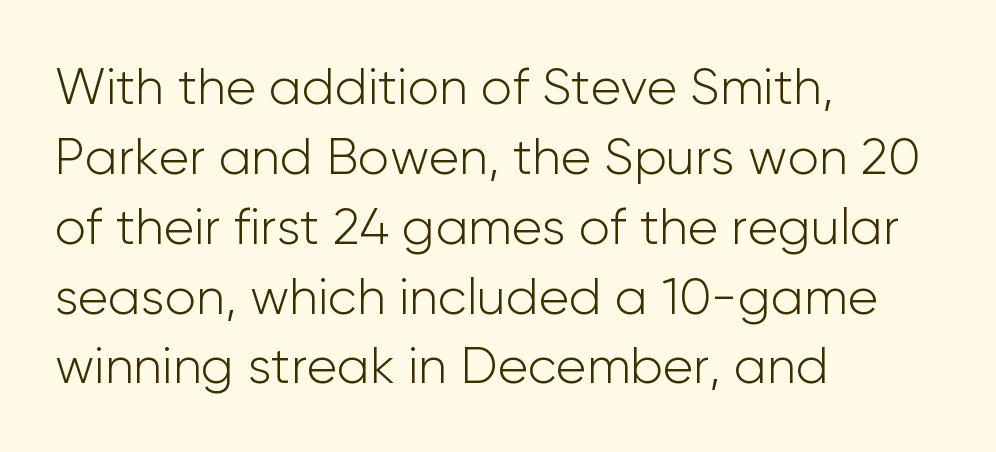
Q: Is the text bold? A: No.
Q: Is the text italic (slanted)? A: No, it is upright.
Q: Is the typeface a serif or a sans-serif typeface? A: Sans-serif.
Q: Is the text underlined? A: No.
Q: How is the paragraph aligned? A: Left-aligned.
Q: Is the spacing between letters normal or unusually wide? A: Normal.
Q: Is the spacing between lines tight, normal or loose? A: Normal.
Q: Width (condensed, normal, or wide)? A: Normal.
Q: Stroke contrast? A: Low.
Q: x-height? A: Medium.
Q: Monospaced? A: No.
